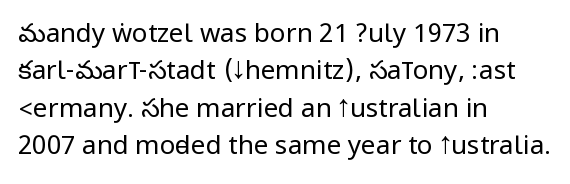
The image shows 26 px text type, upright; set left-aligned, normal line spacing (1.44x), normal letter spacing, not underlined.
